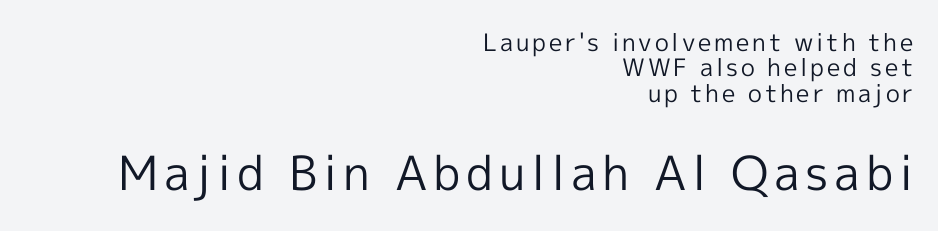
Grotesque or geometric, the face here clearly has no serifs. Has an underline been added? It has not. Each stroke keeps to a modest, everyday thickness or less. Each line ends at the same right margin while the left side varies. Spacing verdict: proportional, widths tailored to each character. Leading: reduced.
